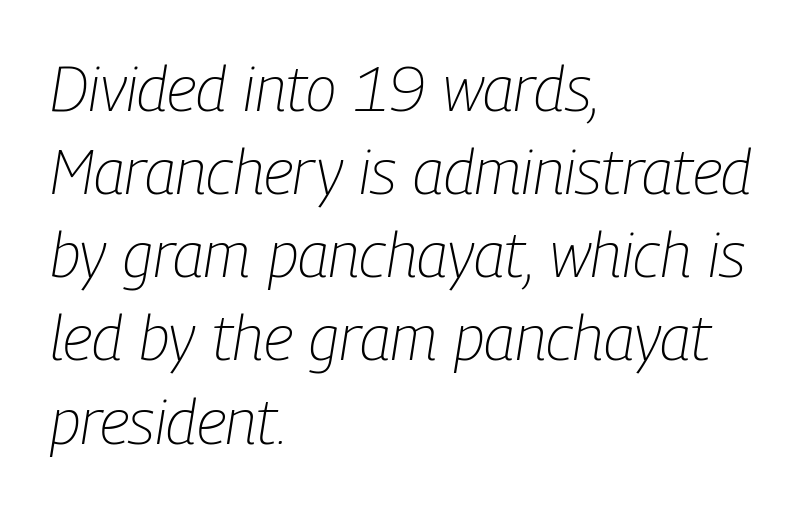
Q: Is the text bold? A: No.
Q: Is the text italic (slanted)? A: Yes, it leans right by about 9 degrees.
Q: Is the text underlined? A: No.
Q: How is the paragraph aligned? A: Left-aligned.
Q: Is the spacing between letters normal or unusually wide? A: Normal.
Q: Is the spacing between lines tight, normal or loose? A: Normal.
Q: Width (condensed, normal, or wide)? A: Condensed.
Q: Stroke contrast? A: Low.
Q: x-height? A: Medium.
Q: Monospaced? A: No.
